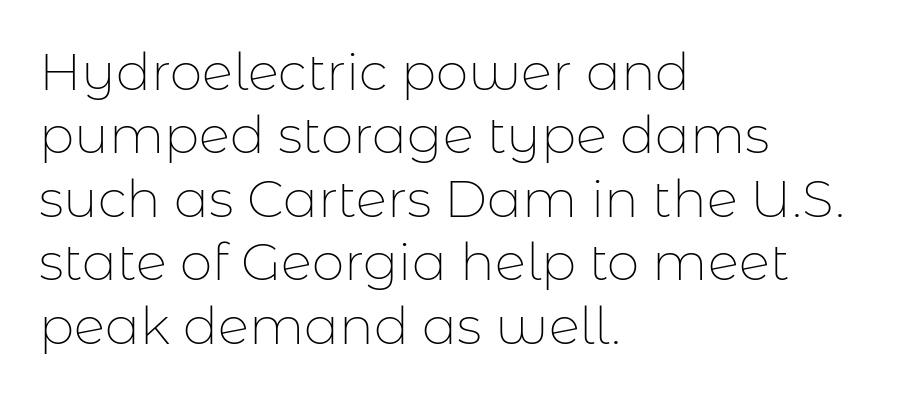
This sample uses an upright cut, with every glyph sitting square on the baseline. Check the space under the baseline: it is left empty. The text was rendered using a sans face with plain stroke endings. Does extra space separate the letters? No, they use regular spacing. Reading down the block, your eye returns to a fixed left position each line. This reads as an unemphasized weight, regular at the heaviest.
